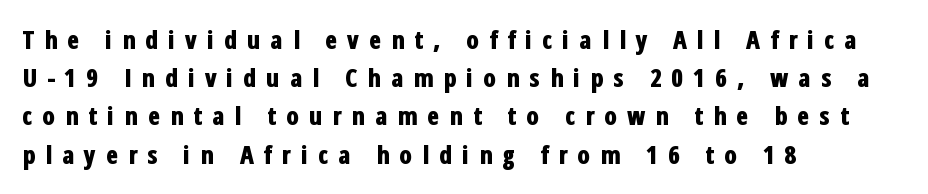
The image shows 25 px bold type, upright; set left-aligned, normal line spacing (1.53x), unusually wide letter spacing (+0.39 em), not underlined.
